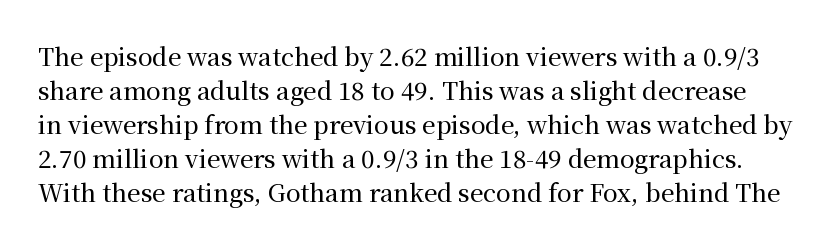
Q: Is the text italic (slanted)? A: No, it is upright.
Q: Is the text underlined? A: No.
Q: Is the spacing between letters normal or unusually wide? A: Normal.
Q: Is the spacing between lines tight, normal or loose? A: Normal.
